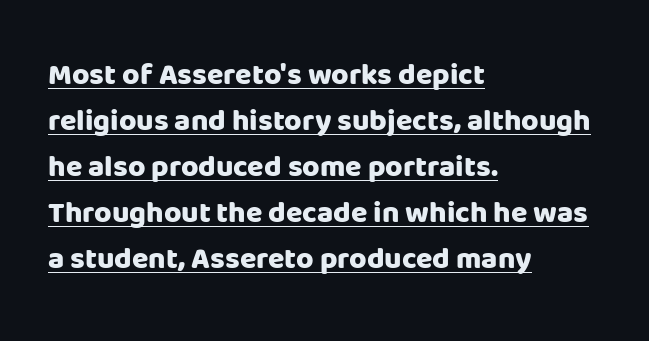
Q: Is the text bold? A: Yes.
Q: Is the text italic (slanted)? A: No, it is upright.
Q: Is the typeface a serif or a sans-serif typeface? A: Sans-serif.
Q: Is the text underlined? A: Yes.
Q: How is the paragraph aligned? A: Left-aligned.
Q: Is the spacing between letters normal or unusually wide? A: Normal.
Q: Is the spacing between lines tight, normal or loose? A: Normal.
Q: Width (condensed, normal, or wide)? A: Normal.
Q: Stroke contrast? A: Low.
Q: x-height? A: Large.
Q: Monospaced? A: No.
